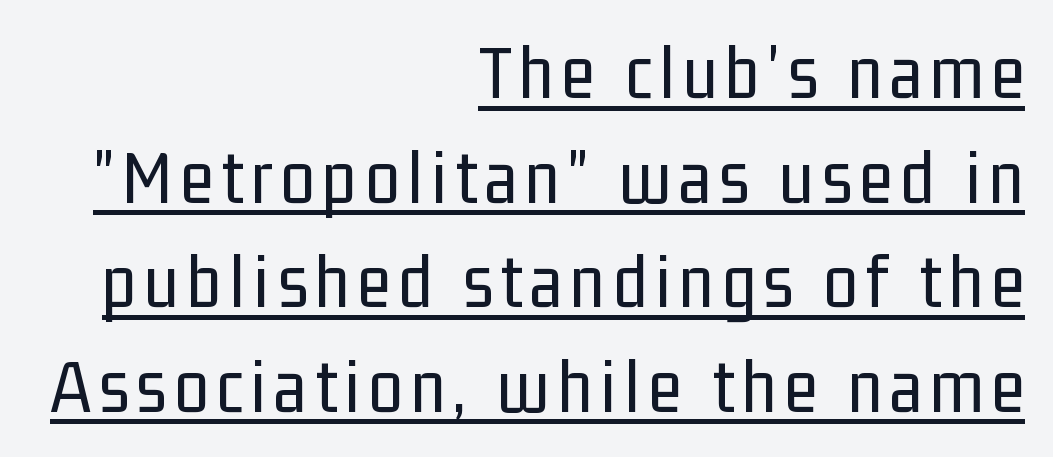
The passage is arranged like a letterhead date or caption credit — flush right. Character widths vary here, with narrow letters taking less room than wide ones. Regarding serifs, this sample does without them. The designer left line spacing at the default. The typesetter has applied underlining to the passage shown.
